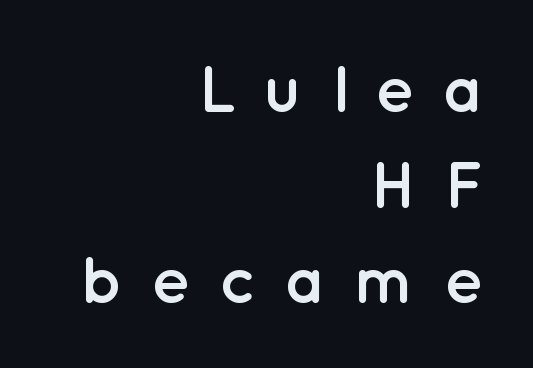
This sample has the flowing, uneven cadence of proportional lettering. Baseline-to-baseline distance is the conventional proportion of letter height. Check the space under the baseline: it is left empty. Nope, no serifs anywhere on these letters. What stands out about the letter spacing? Its width — letters are far apart.
